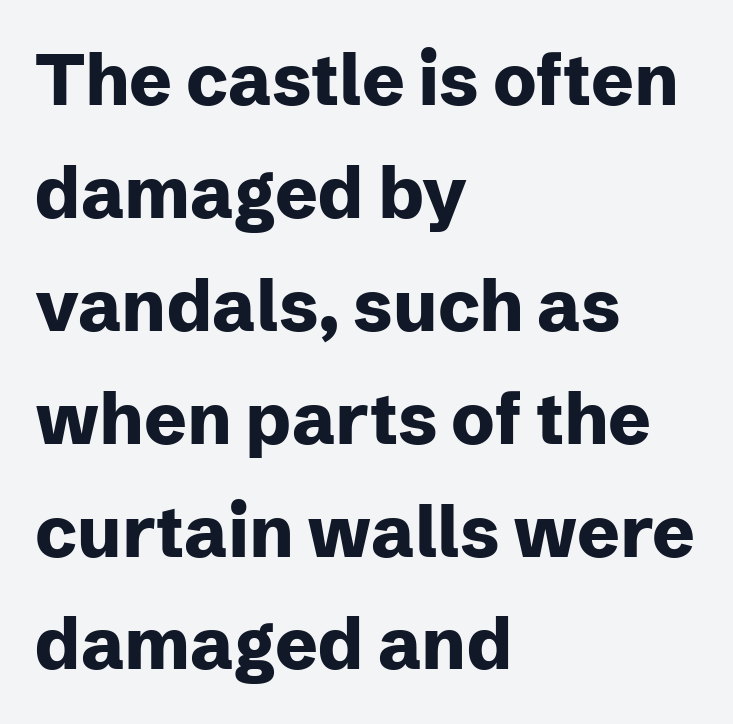
{"serif": "no", "italic": "no", "bold": "yes", "weight": "heavy", "width": "normal", "stroke_contrast": "low", "x_height": "medium", "monospaced": "no", "underline": "no", "align": "left", "line_spacing": "normal", "line_spacing_ratio": 1.59, "letter_spacing": "normal", "letter_spacing_em": 0.0, "glyph_px": 71}
